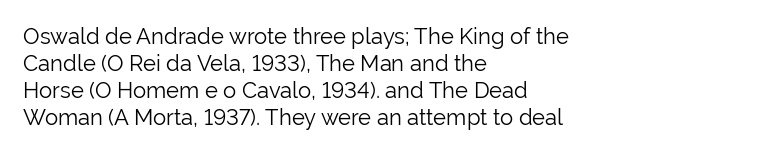
The image shows 22 px text type, upright; set left-aligned, line spacing 1.22x, normal letter spacing, not underlined.
